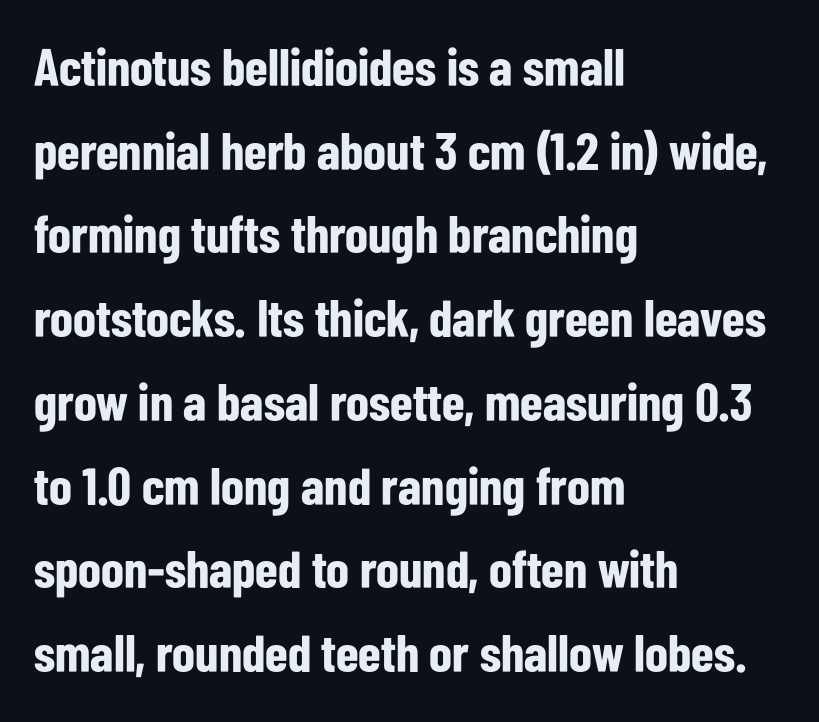
A classic flush-left, rag-right setting is used for this passage. The font's upright variant was chosen for this text. Look at the bottom of the vertical strokes: they stop flat, with no serifs. Weight check: bold — yes, fully.
